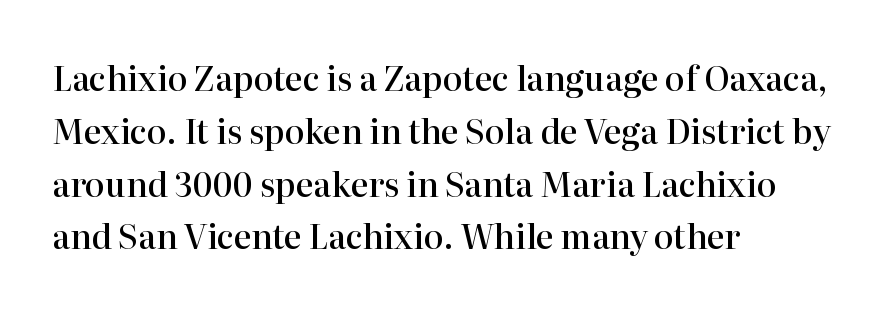
The image shows 33 px semibold serif type, upright; set left-aligned, normal line spacing (1.6x), normal letter spacing, not underlined; high stroke contrast and a medium x-height.
